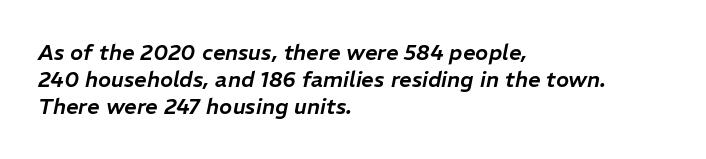
Q: Is the text italic (slanted)? A: Yes, it leans right by about 11 degrees.
Q: Is the text underlined? A: No.
Q: How is the paragraph aligned? A: Left-aligned.
Q: Is the spacing between letters normal or unusually wide? A: Normal.
